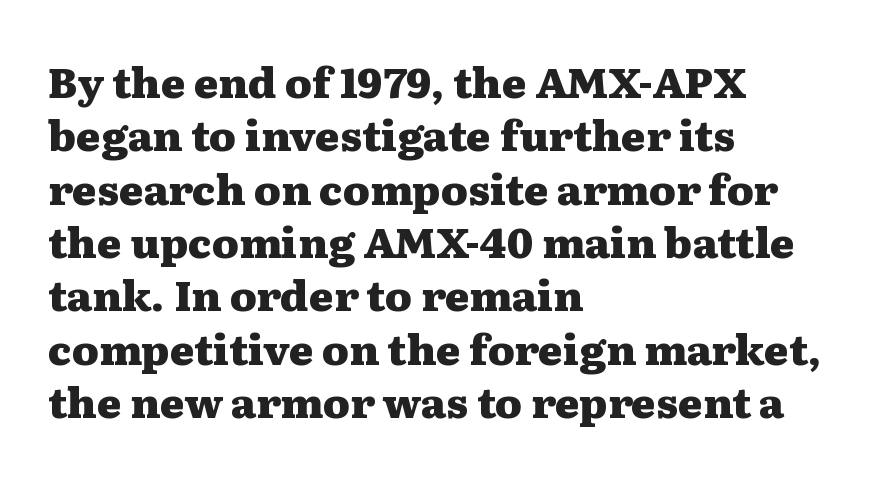
The image shows 42 px heavy, wide serif type, upright; set left-aligned, normal line spacing (1.27x), normal letter spacing, not underlined; medium stroke contrast and a medium x-height.
